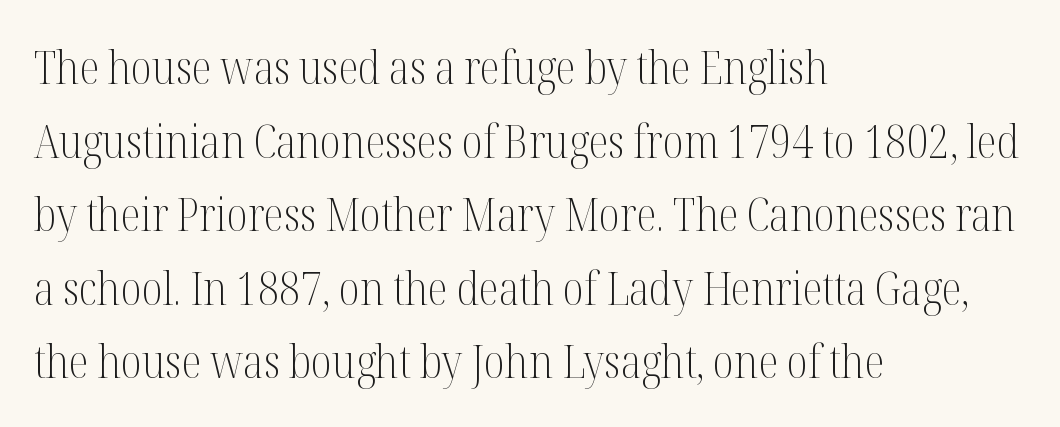
One-word summary of the alignment: left. Do the characters align in a grid? No, the font is proportional. Unlike a clean sans, this face finishes its strokes with serifs. Normally led — the rows are evenly, conventionally spaced.
